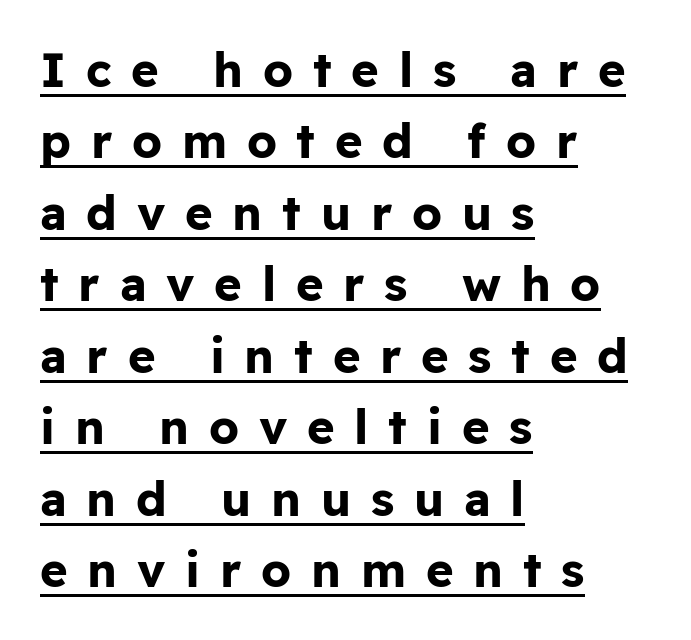
{"serif": "no", "italic": "no", "bold": "yes", "weight": "bold", "width": "normal", "stroke_contrast": "low", "x_height": "medium", "monospaced": "no", "underline": "yes", "align": "left", "line_spacing": "normal", "line_spacing_ratio": 1.52, "letter_spacing": "wide", "letter_spacing_em": 0.42, "glyph_px": 47}
